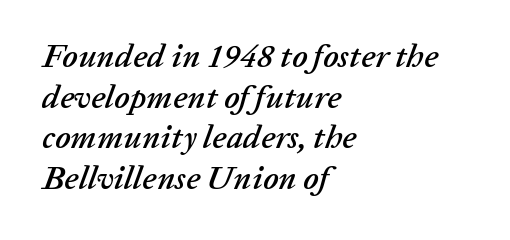
The image shows 33 px text type, italic (leaning right); set left-aligned, line spacing 1.23x, normal letter spacing, not underlined; low stroke contrast and a medium x-height.
